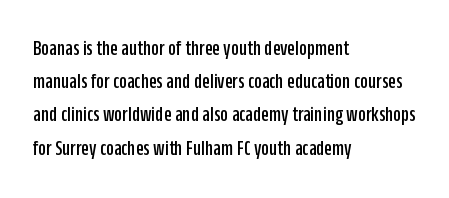
Q: Is the text italic (slanted)? A: No, it is upright.
Q: Is the text underlined? A: No.
Q: How is the paragraph aligned? A: Left-aligned.
Q: Is the spacing between letters normal or unusually wide? A: Normal.
Q: Is the spacing between lines tight, normal or loose? A: Normal.
